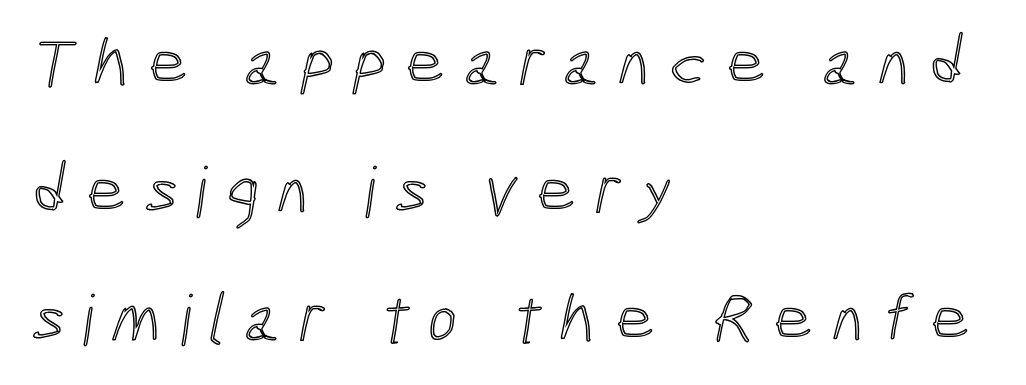
The image shows 70 px condensed type; set left-aligned, line spacing 1.83x, unusually wide letter spacing (+0.26 em), not underlined; a medium x-height.
